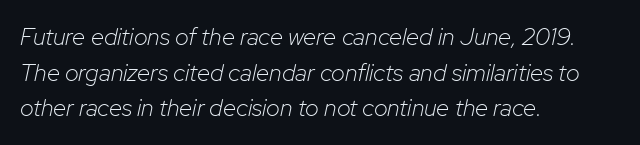
Q: Is the text bold? A: No.
Q: Is the text italic (slanted)? A: Yes, it leans right by about 12 degrees.
Q: Is the text underlined? A: No.
Q: How is the paragraph aligned? A: Left-aligned.
Q: Is the spacing between letters normal or unusually wide? A: Normal.
Q: Is the spacing between lines tight, normal or loose? A: Normal.
